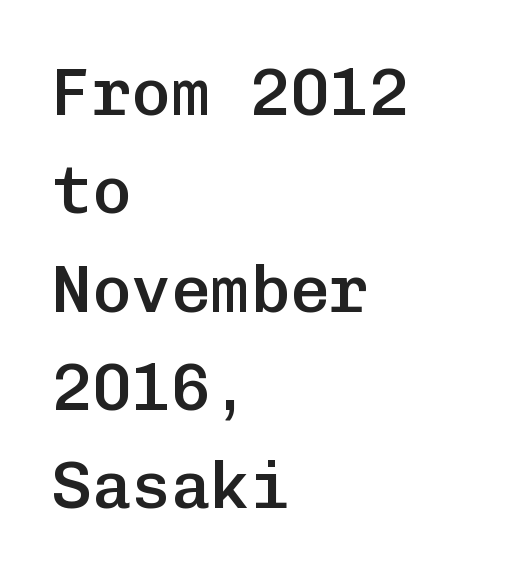
The image shows 66 px semibold sans-serif type, upright, monospaced; set left-aligned, normal line spacing (1.49x), normal letter spacing, not underlined; low stroke contrast and a medium x-height.
